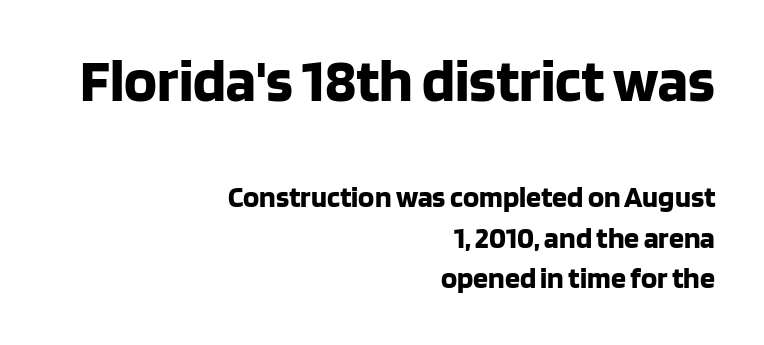
Q: Is the text bold? A: Yes.
Q: Is the text italic (slanted)? A: No, it is upright.
Q: Is the typeface a serif or a sans-serif typeface? A: Sans-serif.
Q: Is the text underlined? A: No.
Q: How is the paragraph aligned? A: Right-aligned.
Q: Is the spacing between letters normal or unusually wide? A: Normal.
Q: Is the spacing between lines tight, normal or loose? A: Normal.
Q: Which block of text is set in a larger size, the first (top) or the second (bottom)? A: The first (top) one.
Q: Width (condensed, normal, or wide)? A: Normal.
Q: Stroke contrast? A: Low.
Q: x-height? A: Large.
Q: Monospaced? A: No.
